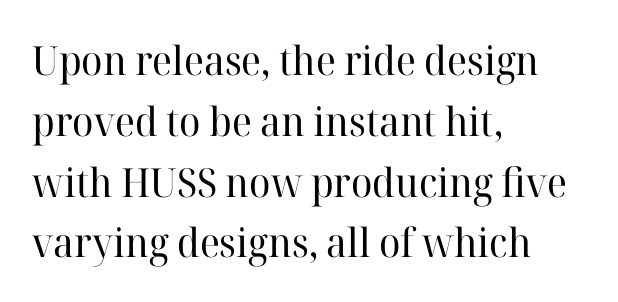
Q: Is the text bold? A: No.
Q: Is the text italic (slanted)? A: No, it is upright.
Q: Is the typeface a serif or a sans-serif typeface? A: Serif.
Q: Is the text underlined? A: No.
Q: How is the paragraph aligned? A: Left-aligned.
Q: Is the spacing between letters normal or unusually wide? A: Normal.
Q: Is the spacing between lines tight, normal or loose? A: Normal.
Q: Width (condensed, normal, or wide)? A: Normal.
Q: Stroke contrast? A: High.
Q: x-height? A: Medium.
Q: Monospaced? A: No.
